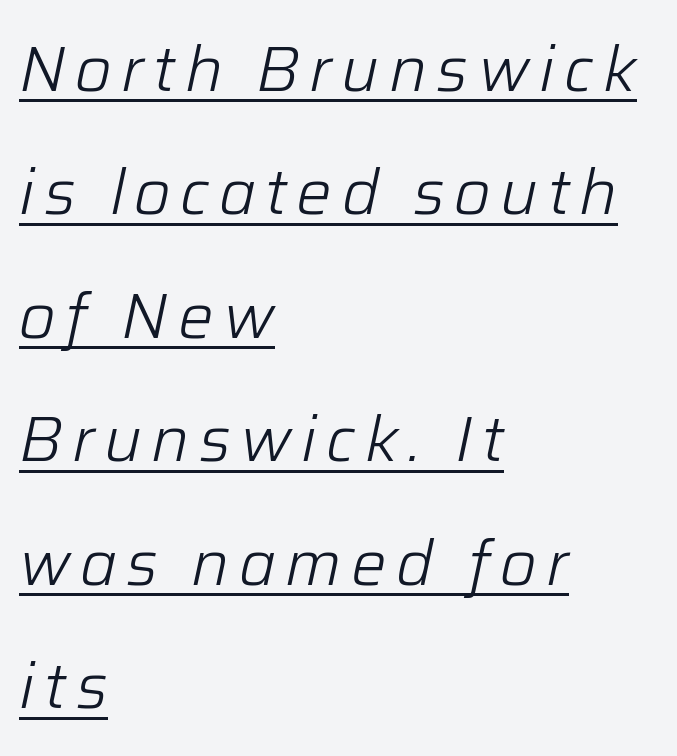
{"italic": "yes", "lean": "right", "slant_degrees": 12, "bold": "no", "weight": "light", "width": "normal", "stroke_contrast": "low", "x_height": "medium", "monospaced": "no", "underline": "yes", "align": "left", "line_spacing": "loose", "line_spacing_ratio": 1.96, "glyph_px": 63}
